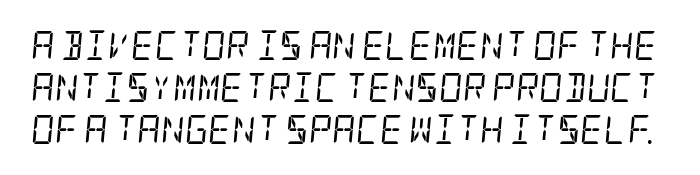
Beneath every word, the page is bare. Heaviness? Minimal to ordinary, like unemphasized prose. Posture: slanted. Words appear dense and cohesive because spacing is normal.
